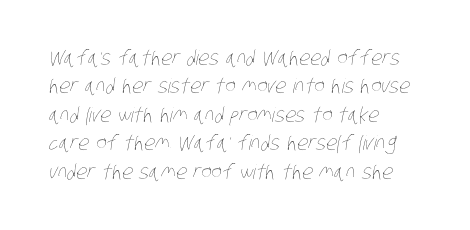
{"bold": "no", "underline": "no", "align": "left", "line_spacing": "normal", "line_spacing_ratio": 1.42, "letter_spacing": "normal", "letter_spacing_em": 0.0, "glyph_px": 20}
